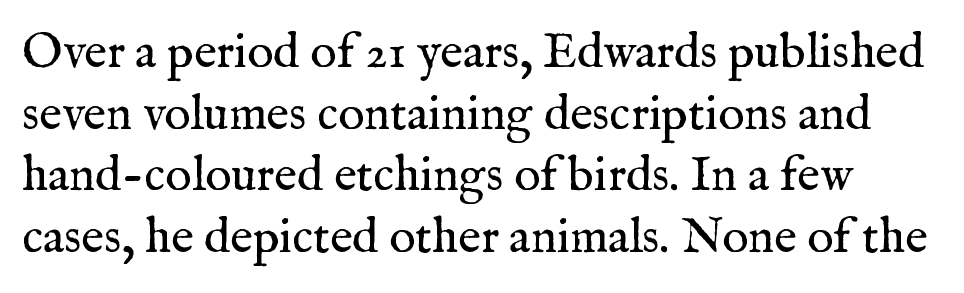
{"serif": "yes", "italic": "no", "bold": "no", "weight": "regular", "width": "normal", "stroke_contrast": "medium", "x_height": "medium", "monospaced": "no", "underline": "no", "line_spacing": "normal", "line_spacing_ratio": 1.26, "letter_spacing": "normal", "letter_spacing_em": 0.0, "glyph_px": 49}
